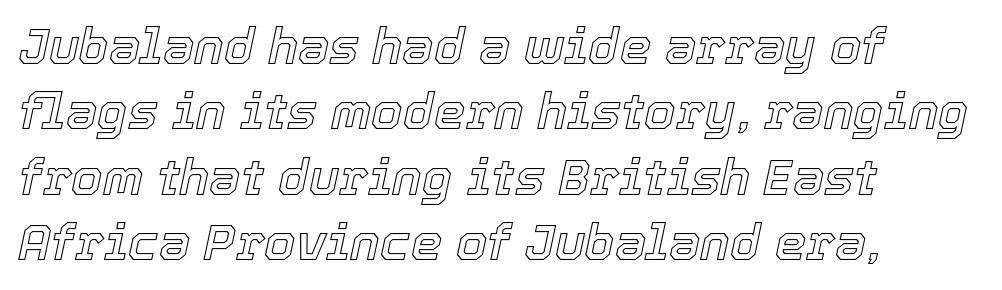
Q: Is the text italic (slanted)? A: Yes, it leans right by about 12 degrees.
Q: Is the text underlined? A: No.
Q: How is the paragraph aligned? A: Left-aligned.
Q: Is the spacing between letters normal or unusually wide? A: Normal.
Q: Is the spacing between lines tight, normal or loose? A: Normal.
Q: Width (condensed, normal, or wide)? A: Normal.
Q: x-height? A: Medium.
Q: Monospaced? A: No.
